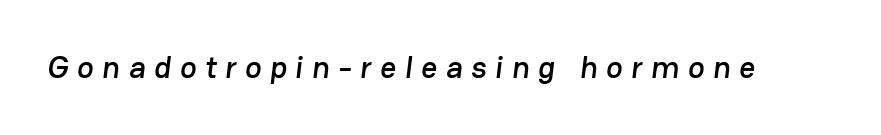
Q: Is the typeface a serif or a sans-serif typeface? A: Sans-serif.
Q: Is the text underlined? A: No.
Q: Is the spacing between letters normal or unusually wide? A: Unusually wide.
Q: Width (condensed, normal, or wide)? A: Normal.
Q: Stroke contrast? A: Low.
Q: x-height? A: Medium.
Q: Monospaced? A: No.
